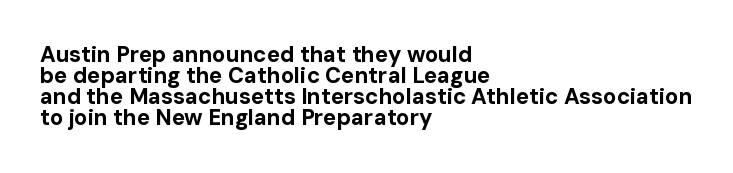
{"italic": "no", "bold": "yes", "underline": "no", "align": "left", "line_spacing": "tight", "line_spacing_ratio": 0.96, "letter_spacing": "normal", "letter_spacing_em": 0.0, "glyph_px": 22}
